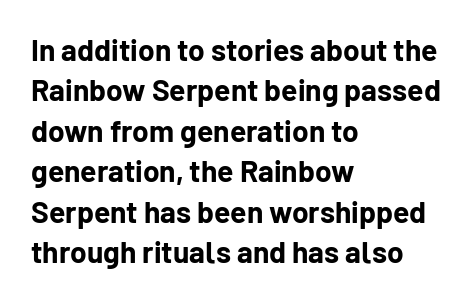
Compared with an ordinary text face, these strokes are far heavier — a full bold. The rendering uses a moderate line-height, typical for paragraphs. Does the type have serifs? No, each stem ends abruptly. Quick note: underline off. No extra tracking has been applied to these lines.
